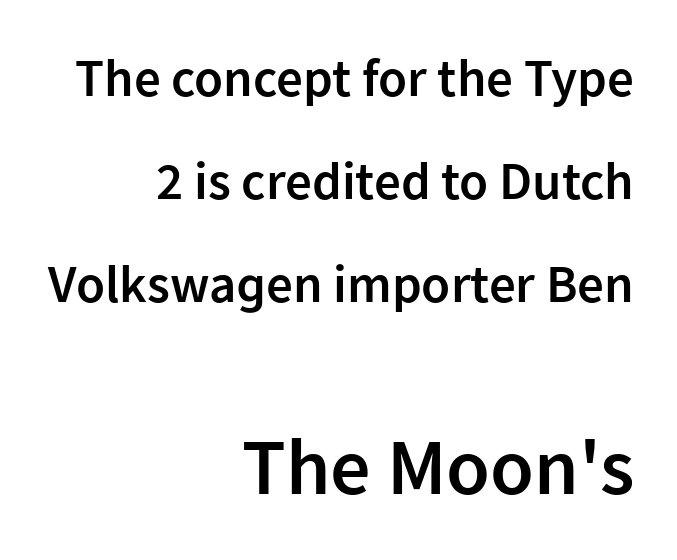
The image shows 80 px semibold sans-serif type, upright; set right-aligned, loose line spacing (1.94x), normal letter spacing, not underlined; the second (bottom) block is 1.51x larger; low stroke contrast and a medium x-height.
